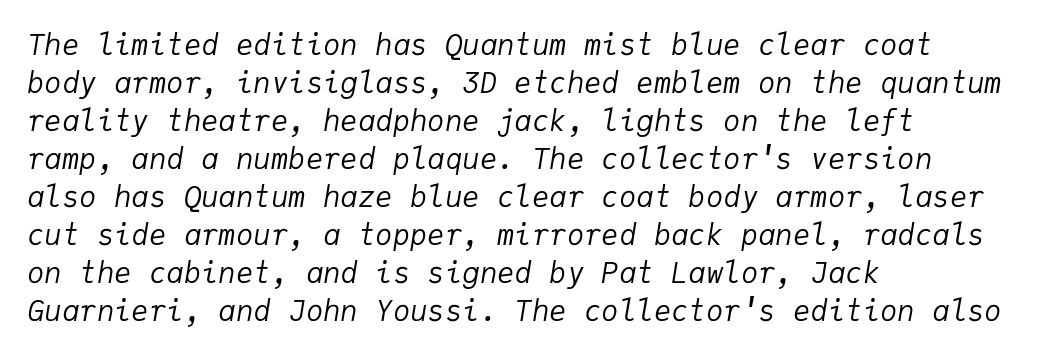
The image shows 29 px regular-weight type, italic (leaning right), monospaced; set left-aligned, normal line spacing (1.31x), normal letter spacing, not underlined; low stroke contrast and a medium x-height.
